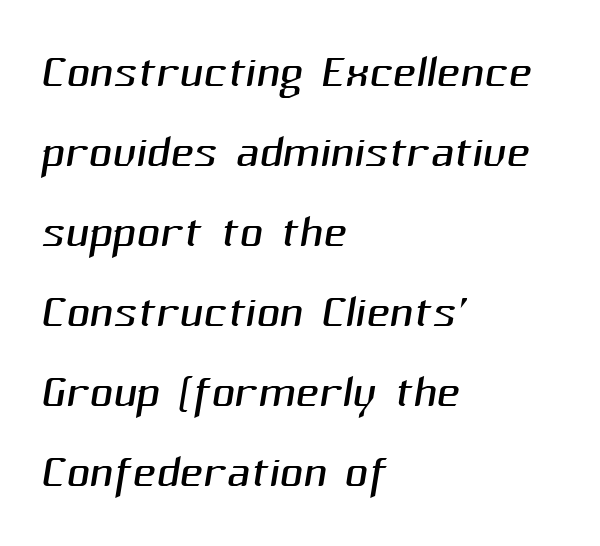
{"serif": "no", "bold": "no", "weight": "light", "width": "normal", "stroke_contrast": "medium", "x_height": "medium", "monospaced": "no", "underline": "no", "align": "left", "line_spacing_ratio": 1.23, "letter_spacing": "normal", "letter_spacing_em": 0.0, "glyph_px": 65}
